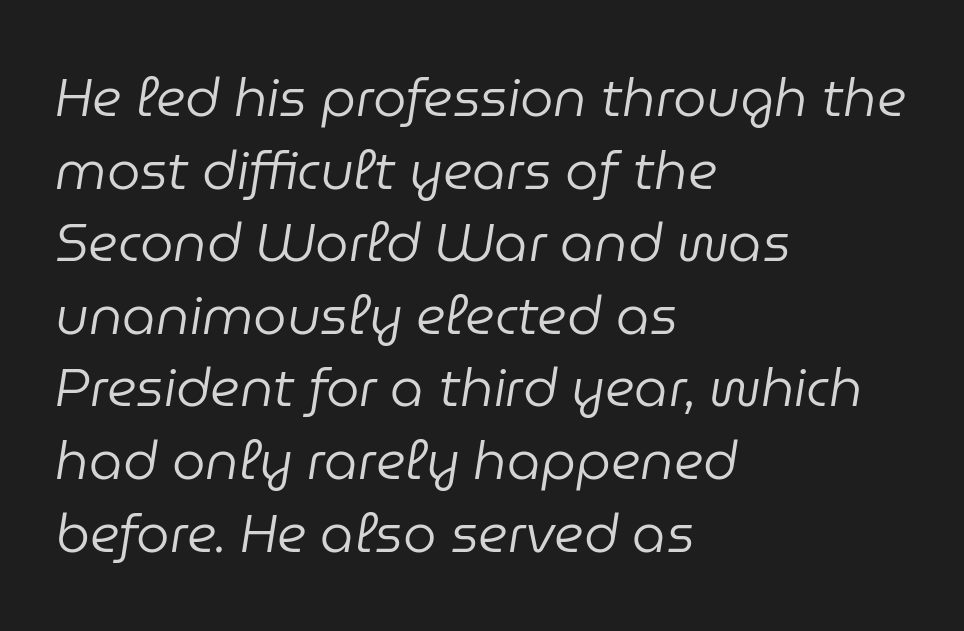
Compared with ordinary roman type, these characters are visibly tilted. Varying glyph widths throughout — classic text-font behaviour. Counters stay open thanks to moderate or lighter strokes. Default kerning and tracking; the words read as compact shapes.
